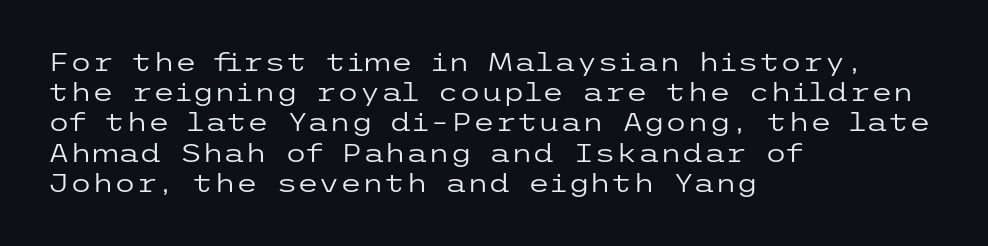
The image shows 25 px text type, upright; set left-aligned, line spacing 1.21x, normal letter spacing, not underlined.
